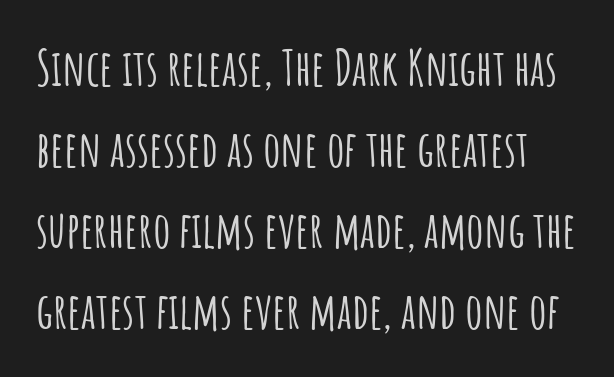
The image shows 49 px condensed sans-serif type, upright; set normal line spacing (1.65x), normal letter spacing, not underlined; low stroke contrast and a large x-height.
